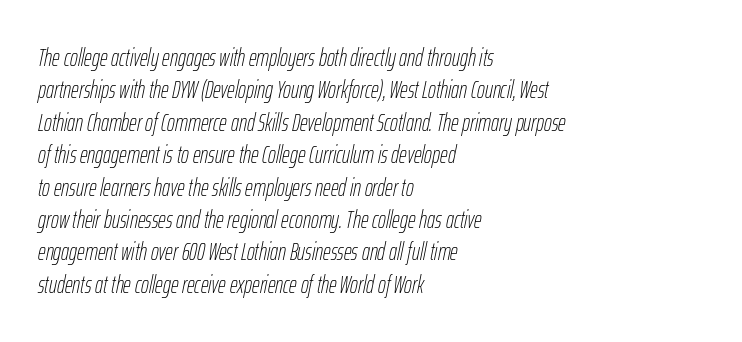
Q: Is the text bold? A: No.
Q: Is the text italic (slanted)? A: Yes, it leans right by about 12 degrees.
Q: Is the text underlined? A: No.
Q: How is the paragraph aligned? A: Left-aligned.
Q: Is the spacing between letters normal or unusually wide? A: Normal.
Q: Is the spacing between lines tight, normal or loose? A: Normal.
